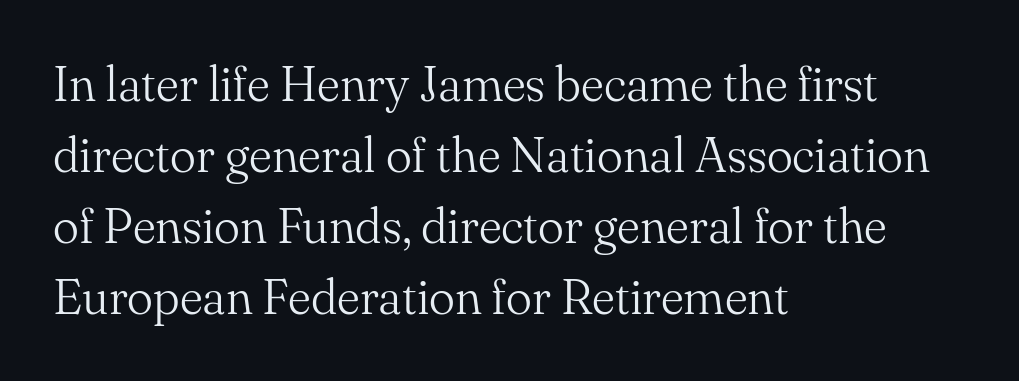
Q: Is the text bold? A: No.
Q: Is the text italic (slanted)? A: No, it is upright.
Q: Is the typeface a serif or a sans-serif typeface? A: Serif.
Q: Is the text underlined? A: No.
Q: How is the paragraph aligned? A: Left-aligned.
Q: Is the spacing between letters normal or unusually wide? A: Normal.
Q: Is the spacing between lines tight, normal or loose? A: Normal.
Q: Width (condensed, normal, or wide)? A: Normal.
Q: Stroke contrast? A: Medium.
Q: x-height? A: Small.
Q: Monospaced? A: No.
